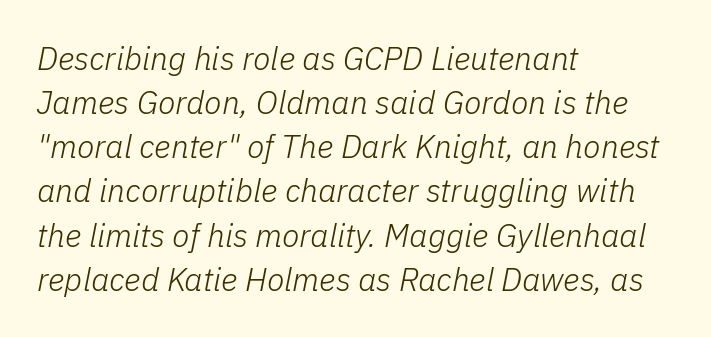
Q: Is the text bold? A: No.
Q: Is the text italic (slanted)? A: Yes, it leans right by about 11 degrees.
Q: Is the text underlined? A: No.
Q: How is the paragraph aligned? A: Left-aligned.
Q: Is the spacing between letters normal or unusually wide? A: Normal.
Q: Is the spacing between lines tight, normal or loose? A: Normal.
Q: Width (condensed, normal, or wide)? A: Normal.
Q: Stroke contrast? A: Low.
Q: x-height? A: Medium.
Q: Monospaced? A: No.
